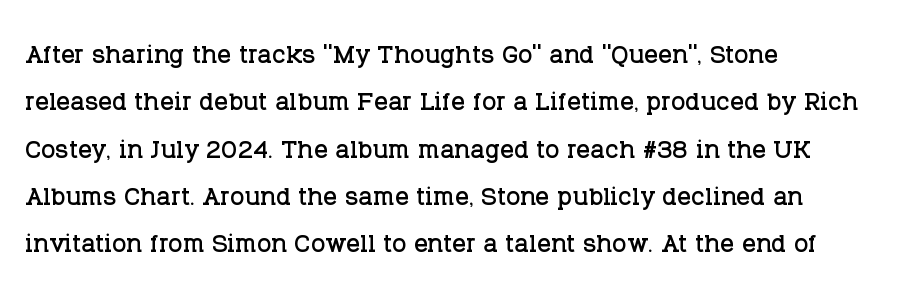
{"serif": "yes", "italic": "no", "width": "normal", "stroke_contrast": "low", "x_height": "large", "monospaced": "no", "underline": "no", "align": "left", "line_spacing": "normal", "line_spacing_ratio": 1.39, "letter_spacing": "normal", "letter_spacing_em": 0.0, "glyph_px": 34}
